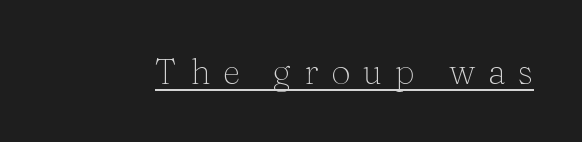
The image shows 35 px thin serif type, upright; set unusually wide letter spacing (+0.36 em), underlined; medium stroke contrast and a medium x-height.
